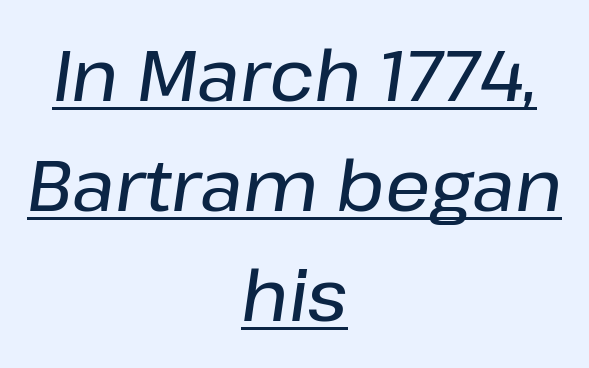
{"italic": "yes", "lean": "right", "slant_degrees": 8, "width": "normal", "stroke_contrast": "low", "x_height": "medium", "monospaced": "no", "underline": "yes", "align": "center", "line_spacing": "normal", "line_spacing_ratio": 1.55, "letter_spacing": "normal", "letter_spacing_em": 0.0, "glyph_px": 71}
